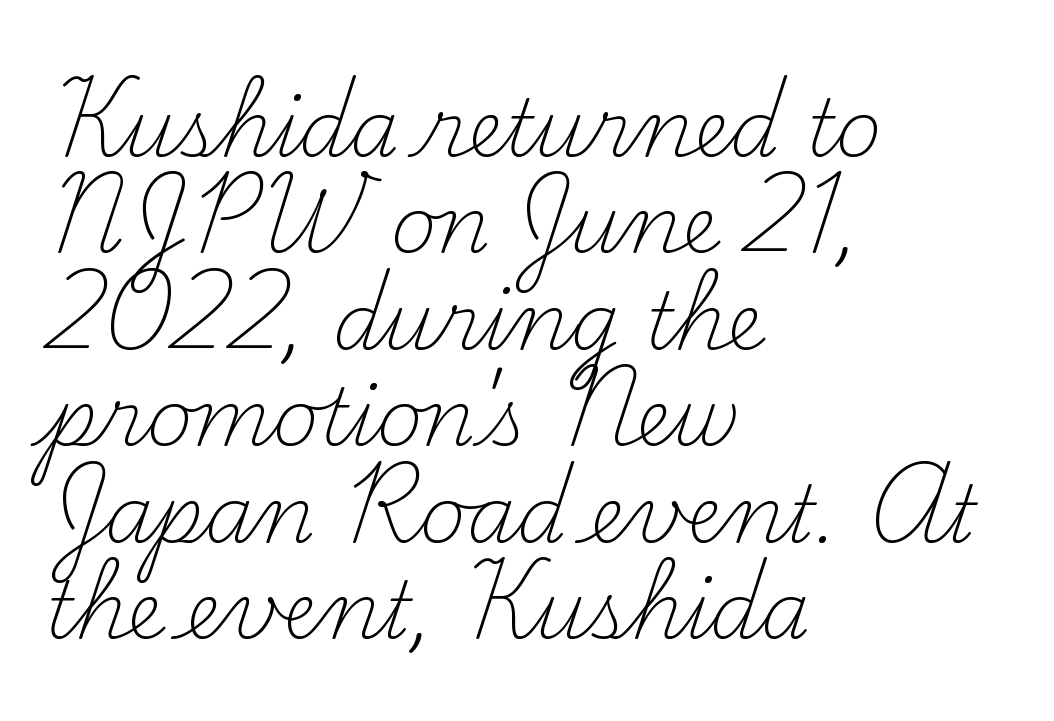
The paragraph has a hard left edge and a soft right edge. Think of a printed novel: that variable character pitch is what you see here. Inter-character spacing is left at the font's built-in metrics.
